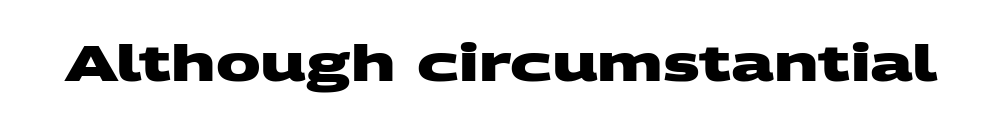
The image shows 50 px heavy, wide sans-serif type; set normal letter spacing, not underlined; medium stroke contrast and a large x-height.
